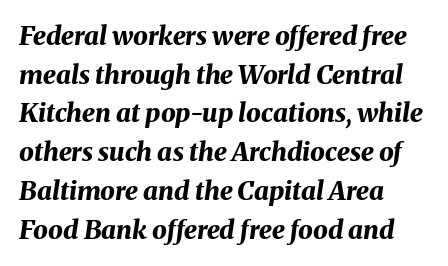
Q: Is the text bold? A: Yes.
Q: Is the text italic (slanted)? A: Yes, it leans right by about 8 degrees.
Q: Is the text underlined? A: No.
Q: How is the paragraph aligned? A: Left-aligned.
Q: Is the spacing between letters normal or unusually wide? A: Normal.
Q: Is the spacing between lines tight, normal or loose? A: Normal.
